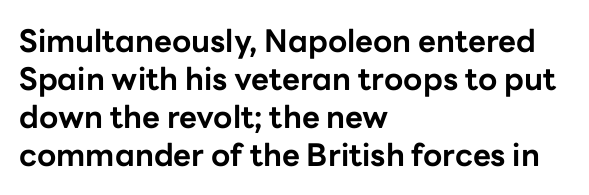
The image shows 31 px bold sans-serif type, upright; set left-aligned, line spacing 1.23x, normal letter spacing, not underlined; low stroke contrast and a medium x-height.
